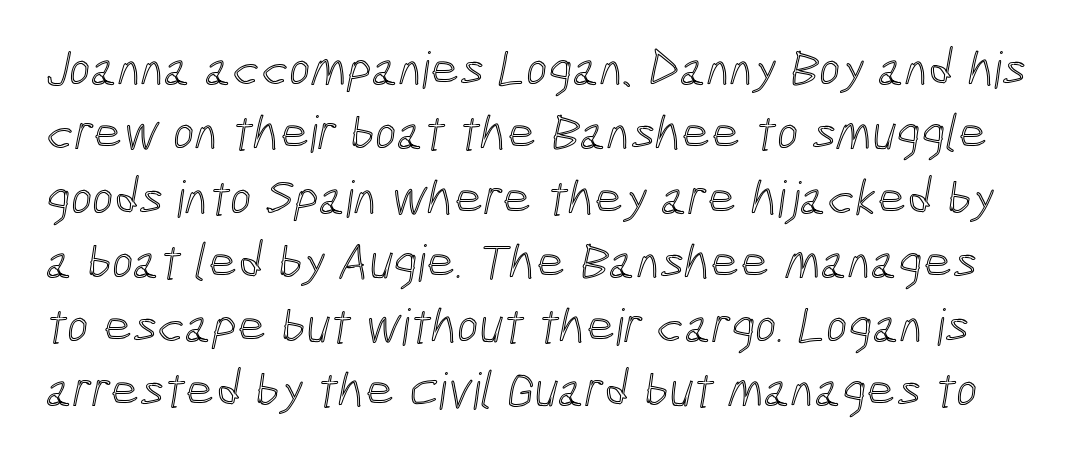
Q: Is the text underlined? A: No.
Q: Is the spacing between letters normal or unusually wide? A: Normal.
Q: Is the spacing between lines tight, normal or loose? A: Normal.
Q: Width (condensed, normal, or wide)? A: Condensed.
Q: x-height? A: Medium.
Q: Monospaced? A: No.
